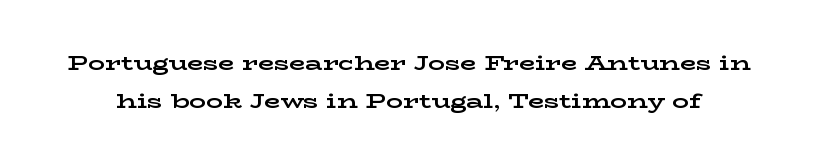
Q: Is the text bold? A: Yes.
Q: Is the text italic (slanted)? A: No, it is upright.
Q: Is the text underlined? A: No.
Q: Is the spacing between letters normal or unusually wide? A: Normal.
